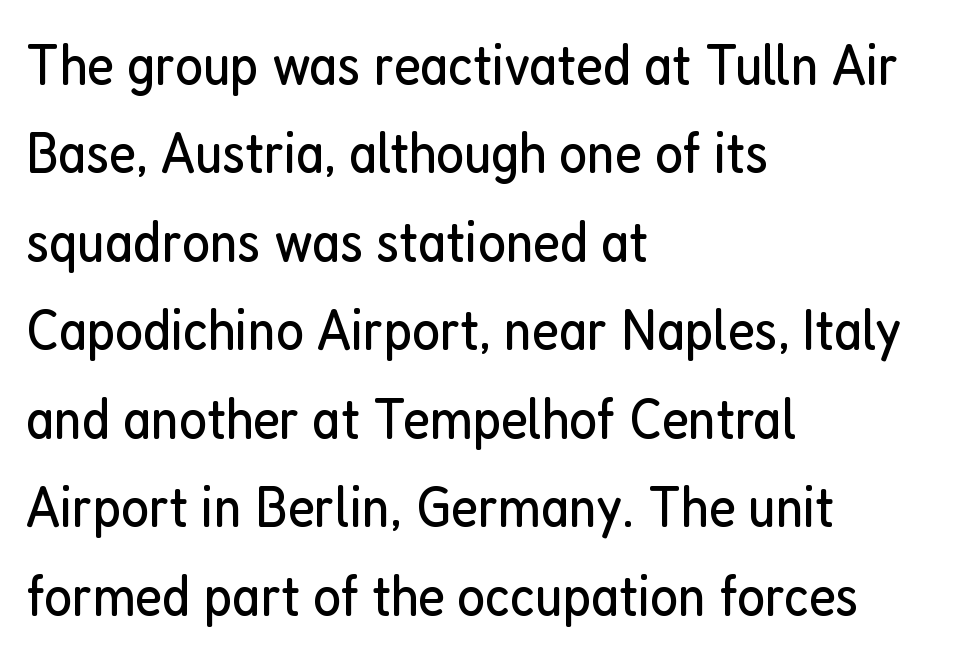
Stroke mass is kept to a normal reading level or below. Observe the ordinary spacing: letters are neighbours, not strangers. The text block is weighted toward the left margin, trailing off unevenly rightward. Quick note: interline space is typical. These lines are rendered in a variable-pitch font. Decoration check: the copy has no underline.
